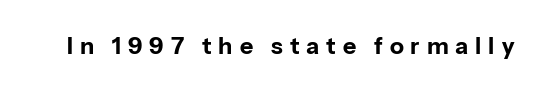
The image shows 23 px bold type, upright; set unusually wide letter spacing (+0.3 em), not underlined.
